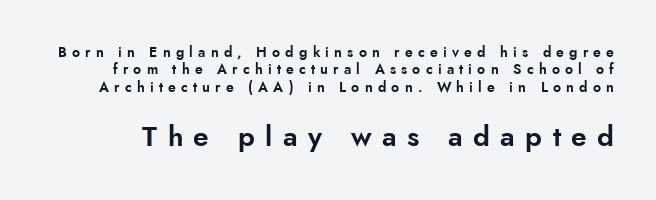
Q: Is the text italic (slanted)? A: No, it is upright.
Q: Is the typeface a serif or a sans-serif typeface? A: Sans-serif.
Q: Is the text underlined? A: No.
Q: Is the spacing between letters normal or unusually wide? A: Unusually wide.
Q: Which block of text is set in a larger size, the first (top) or the second (bottom)? A: The second (bottom) one.
Q: Width (condensed, normal, or wide)? A: Normal.
Q: Stroke contrast? A: Low.
Q: x-height? A: Small.
Q: Monospaced? A: No.
